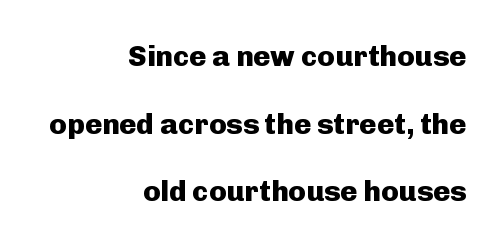
{"serif": "no", "italic": "no", "bold": "yes", "weight": "heavy", "width": "normal", "stroke_contrast": "low", "x_height": "medium", "monospaced": "no", "underline": "no", "align": "right", "line_spacing": "loose", "line_spacing_ratio": 2.33, "letter_spacing": "normal", "letter_spacing_em": 0.0, "glyph_px": 29}
